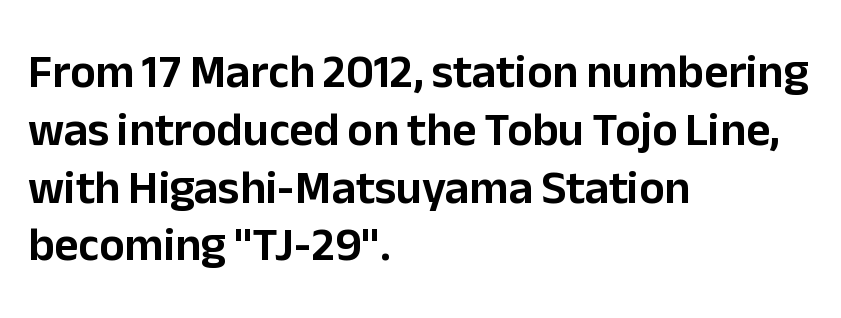
The image shows 47 px sans-serif type, upright; set left-aligned, line spacing 1.23x, normal letter spacing, not underlined; low stroke contrast and a medium x-height.
